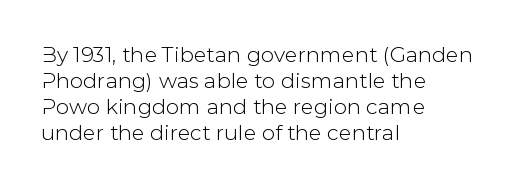
The typesetter chose a ragged-right arrangement here. The type sits square on the baseline with zero lean. There is no visible air inserted between adjacent glyphs. Has an underline been added? It has not.
